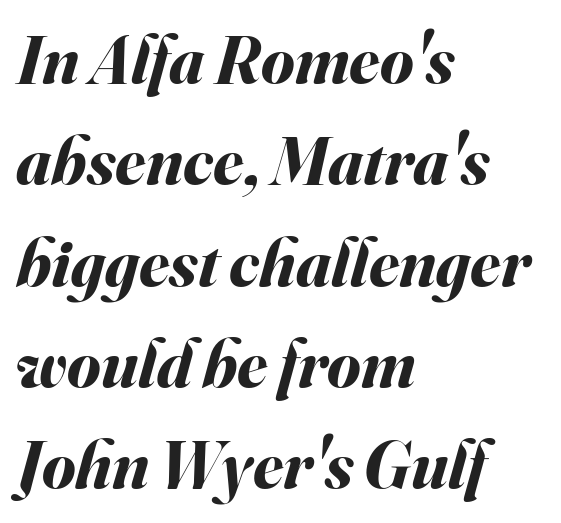
Q: Is the text bold? A: Yes.
Q: Is the text italic (slanted)? A: Yes, it leans right by about 16 degrees.
Q: Is the text underlined? A: No.
Q: How is the paragraph aligned? A: Left-aligned.
Q: Is the spacing between letters normal or unusually wide? A: Normal.
Q: Is the spacing between lines tight, normal or loose? A: Normal.
Q: Width (condensed, normal, or wide)? A: Normal.
Q: Stroke contrast? A: Medium.
Q: x-height? A: Small.
Q: Monospaced? A: No.
